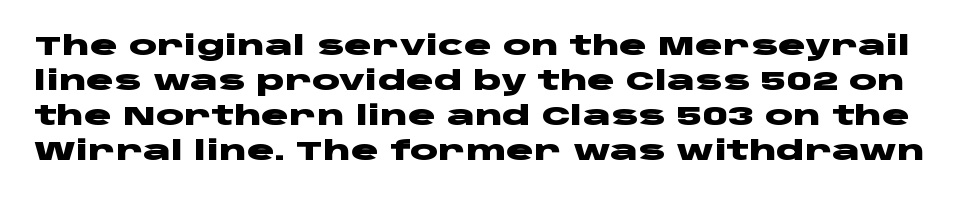
The image shows 26 px bold type, upright; set normal line spacing (1.34x), normal letter spacing, not underlined.
